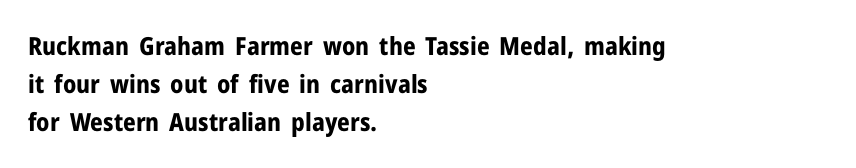
The image shows 25 px bold type, upright; set left-aligned, normal line spacing (1.53x), normal letter spacing, not underlined.
